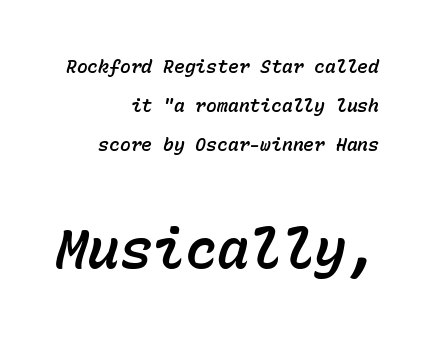
The image shows 54 px text type, italic (leaning right), monospaced; set right-aligned, loose line spacing (2.18x), normal letter spacing, not underlined; the second (bottom) block is 3.0x larger; low stroke contrast and a medium x-height.
